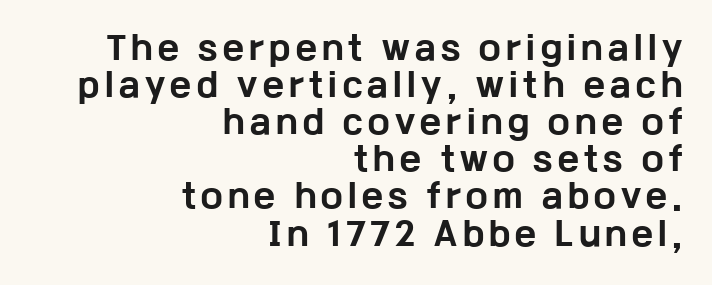
{"serif": "no", "italic": "no", "bold": "yes", "weight": "bold", "width": "wide", "stroke_contrast": "low", "x_height": "medium", "monospaced": "no", "underline": "no", "align": "right", "line_spacing_ratio": 1.16, "glyph_px": 32}
